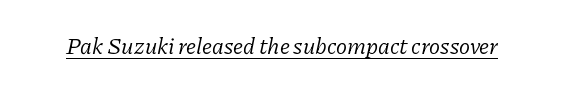
The image shows 23 px text type, italic (leaning right); set normal letter spacing, underlined.
